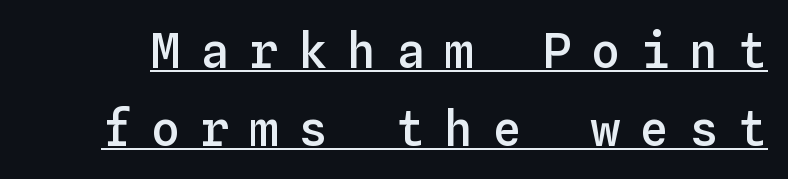
{"italic": "no", "bold": "semi", "weight": "semibold", "width": "normal", "stroke_contrast": "low", "x_height": "medium", "monospaced": "yes", "underline": "yes", "line_spacing": "normal", "line_spacing_ratio": 1.62, "letter_spacing": "wide", "letter_spacing_em": 0.42, "glyph_px": 48}
